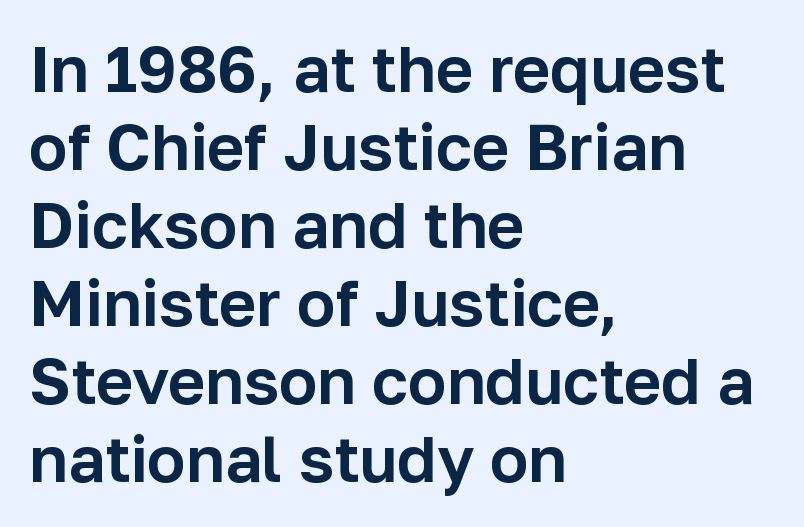
Q: Is the text italic (slanted)? A: No, it is upright.
Q: Is the typeface a serif or a sans-serif typeface? A: Sans-serif.
Q: Is the text underlined? A: No.
Q: How is the paragraph aligned? A: Left-aligned.
Q: Is the spacing between letters normal or unusually wide? A: Normal.
Q: Width (condensed, normal, or wide)? A: Normal.
Q: Stroke contrast? A: Low.
Q: x-height? A: Medium.
Q: Monospaced? A: No.
